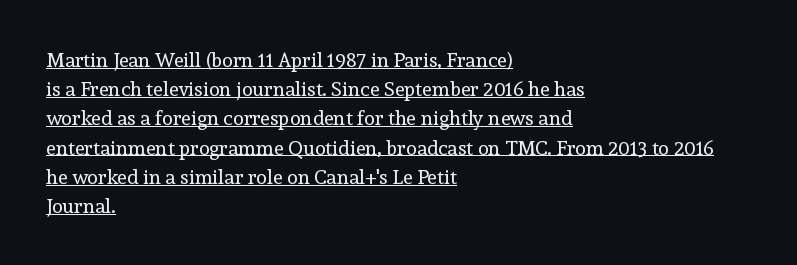
Q: Is the text bold? A: No.
Q: Is the text italic (slanted)? A: No, it is upright.
Q: Is the text underlined? A: Yes.
Q: How is the paragraph aligned? A: Left-aligned.
Q: Is the spacing between letters normal or unusually wide? A: Normal.
Q: Is the spacing between lines tight, normal or loose? A: Normal.
